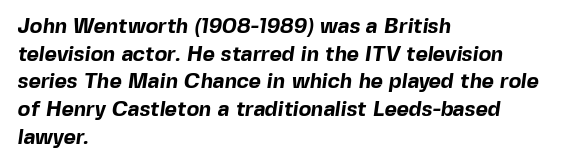
The image shows 21 px bold type; set left-aligned, normal line spacing (1.32x), normal letter spacing, not underlined.
